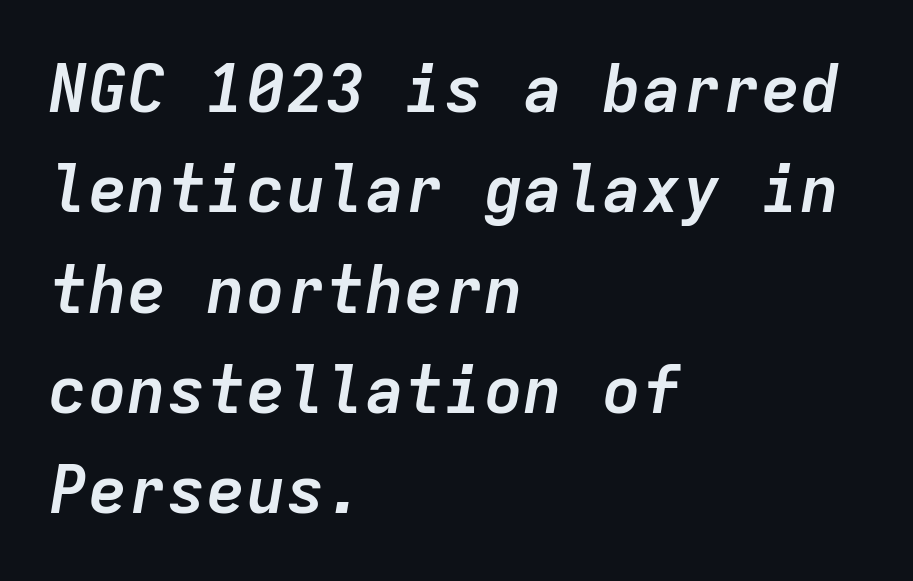
{"italic": "yes", "lean": "right", "slant_degrees": 9, "bold": "yes", "weight": "semibold", "width": "normal", "stroke_contrast": "low", "x_height": "medium", "monospaced": "yes", "underline": "no", "align": "left", "line_spacing": "normal", "line_spacing_ratio": 1.52, "letter_spacing": "normal", "letter_spacing_em": 0.0, "glyph_px": 66}
